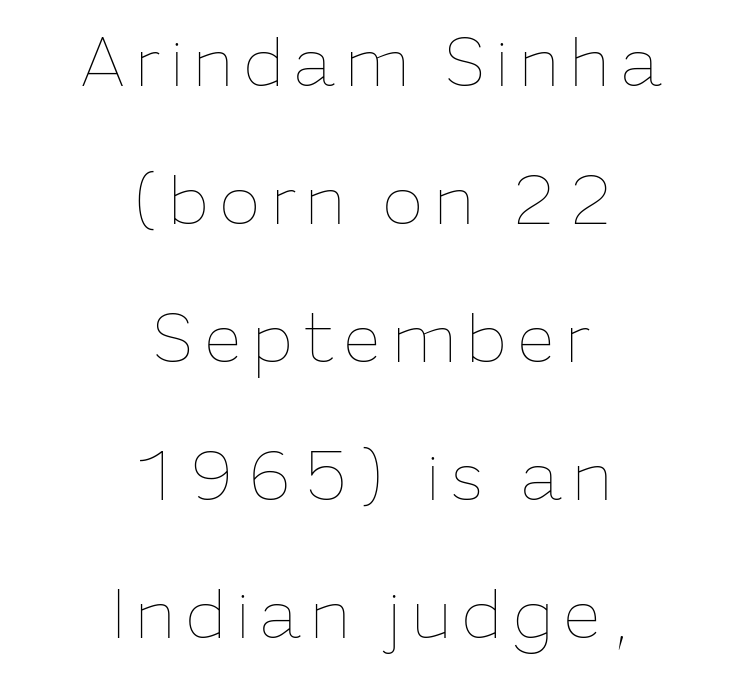
The image shows 69 px thin type, upright; set centered, loose line spacing (2.0x), not underlined; low stroke contrast and a medium x-height.
